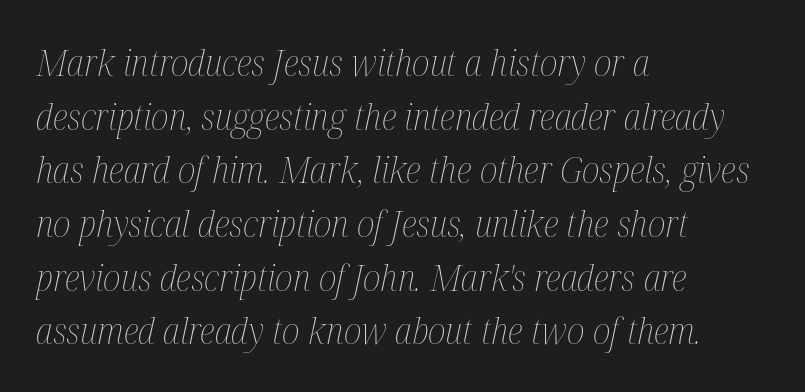
The zone under the glyphs is completely vacant. Style check: oblique. The vertical gap from one line to the next is medium. This is not heavy type; no bold has been used. Letter spacing: default.
